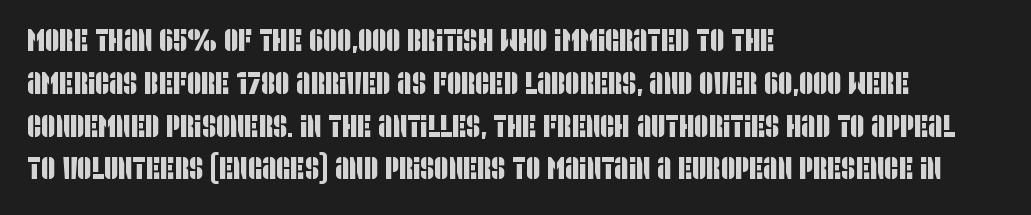
The image shows 31 px condensed sans-serif type; set left-aligned, normal line spacing (1.38x), normal letter spacing, not underlined; low stroke contrast and a large x-height.
